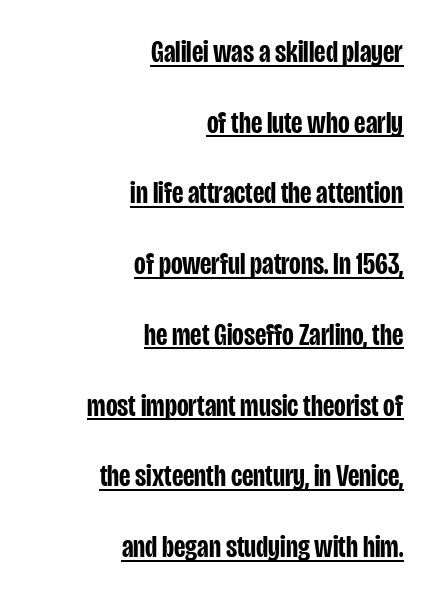
Tracking here is standard; glyphs follow each other at the usual distance. To sum up the face: it is a sans, with no serifs. Heft: intermediate — a semibold. Characters remain perfectly vertical along every line. The face used here is proportionally spaced, like ordinary book or web type. The block of text is sparse from top to bottom, with ample space between rows.
